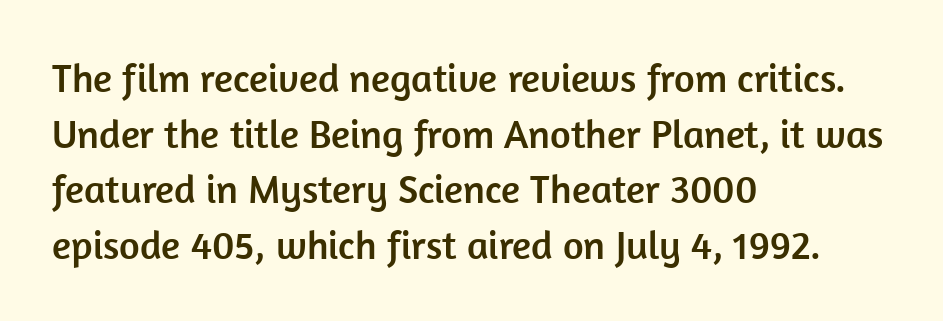
You could not count columns in this text — the font is proportionally spaced. Do the letters lean? They stand straight. Reading down the column, the eye jumps a familiar distance to each next line. Just letters on the line, the space beneath them empty.
